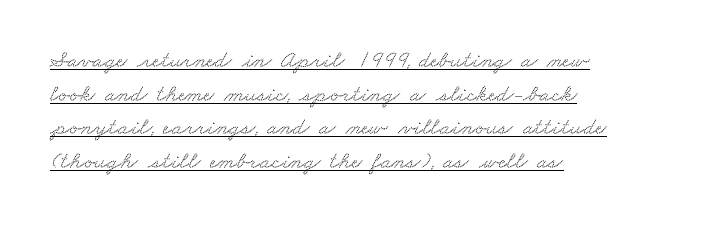
These lines stack with their left ends in a neat column. The sample's only ornament is a line tracing under the words. Inter-character spacing is left at the font's built-in metrics. The block of text has a typical density, with ordinary space between rows.
